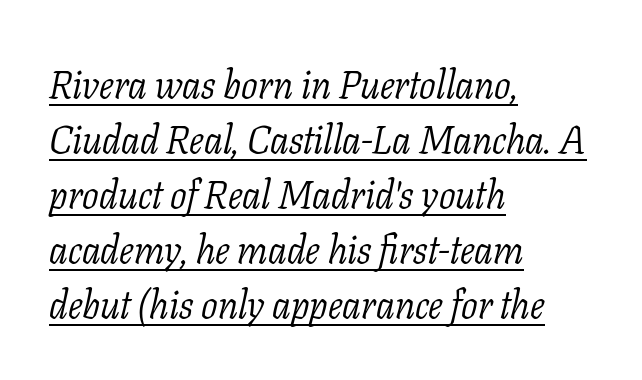
Q: Is the text bold? A: No.
Q: Is the text italic (slanted)? A: Yes, it leans right by about 11 degrees.
Q: Is the typeface a serif or a sans-serif typeface? A: Serif.
Q: Is the text underlined? A: Yes.
Q: How is the paragraph aligned? A: Left-aligned.
Q: Is the spacing between letters normal or unusually wide? A: Normal.
Q: Is the spacing between lines tight, normal or loose? A: Normal.
Q: Width (condensed, normal, or wide)? A: Normal.
Q: Stroke contrast? A: Low.
Q: x-height? A: Medium.
Q: Monospaced? A: No.
